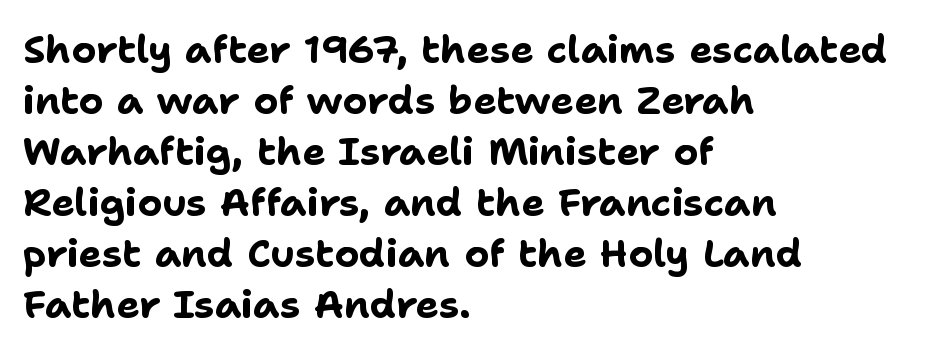
Q: Is the text bold? A: Yes.
Q: Is the text italic (slanted)? A: No, it is upright.
Q: Is the typeface a serif or a sans-serif typeface? A: Sans-serif.
Q: Is the text underlined? A: No.
Q: How is the paragraph aligned? A: Left-aligned.
Q: Is the spacing between letters normal or unusually wide? A: Normal.
Q: Is the spacing between lines tight, normal or loose? A: Normal.
Q: Width (condensed, normal, or wide)? A: Normal.
Q: Stroke contrast? A: Low.
Q: x-height? A: Medium.
Q: Monospaced? A: No.
